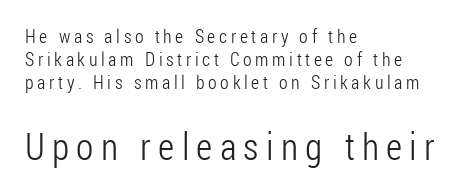
Q: Is the text bold? A: No.
Q: Is the text italic (slanted)? A: No, it is upright.
Q: Is the typeface a serif or a sans-serif typeface? A: Sans-serif.
Q: Is the text underlined? A: No.
Q: How is the paragraph aligned? A: Left-aligned.
Q: Which block of text is set in a larger size, the first (top) or the second (bottom)? A: The second (bottom) one.
Q: Width (condensed, normal, or wide)? A: Condensed.
Q: Stroke contrast? A: Low.
Q: x-height? A: Medium.
Q: Monospaced? A: No.
